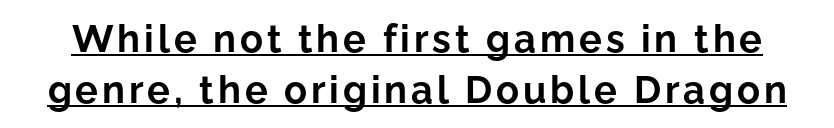
Q: Is the text bold? A: Yes.
Q: Is the text italic (slanted)? A: No, it is upright.
Q: Is the typeface a serif or a sans-serif typeface? A: Sans-serif.
Q: Is the text underlined? A: Yes.
Q: Is the spacing between lines tight, normal or loose? A: Normal.
Q: Width (condensed, normal, or wide)? A: Normal.
Q: Stroke contrast? A: Low.
Q: x-height? A: Medium.
Q: Monospaced? A: No.
